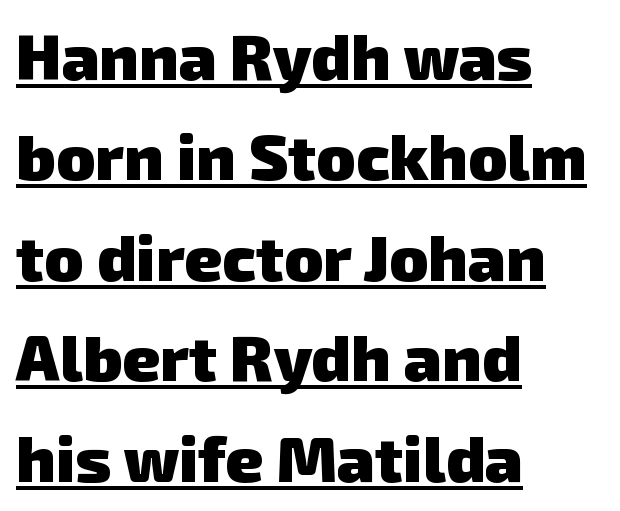
Q: Is the text bold? A: Yes.
Q: Is the typeface a serif or a sans-serif typeface? A: Sans-serif.
Q: Is the text underlined? A: Yes.
Q: How is the paragraph aligned? A: Left-aligned.
Q: Is the spacing between letters normal or unusually wide? A: Normal.
Q: Is the spacing between lines tight, normal or loose? A: Normal.
Q: Width (condensed, normal, or wide)? A: Normal.
Q: Stroke contrast? A: Low.
Q: x-height? A: Medium.
Q: Monospaced? A: No.
